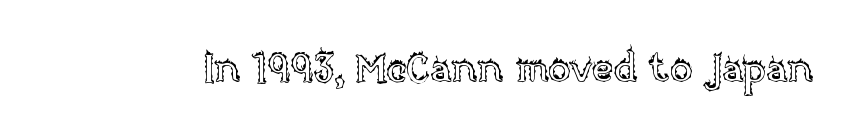
Q: Is the text italic (slanted)? A: No, it is upright.
Q: Is the text underlined? A: No.
Q: Is the spacing between letters normal or unusually wide? A: Normal.
Q: Width (condensed, normal, or wide)? A: Normal.
Q: x-height? A: Large.
Q: Monospaced? A: No.
